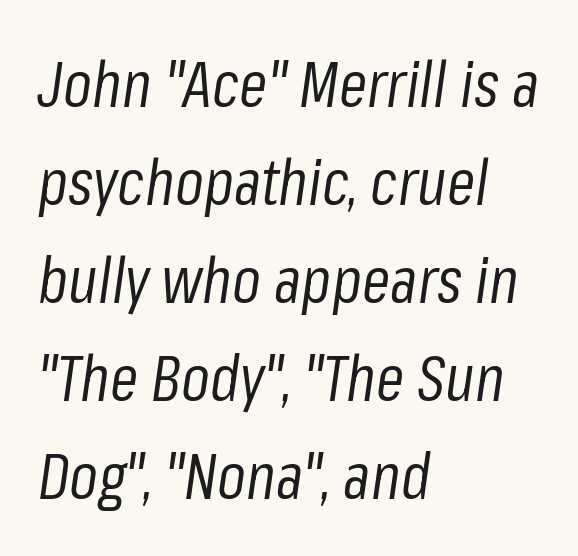
Q: Is the text bold? A: No.
Q: Is the text italic (slanted)? A: Yes, it leans right by about 8 degrees.
Q: Is the text underlined? A: No.
Q: How is the paragraph aligned? A: Left-aligned.
Q: Is the spacing between letters normal or unusually wide? A: Normal.
Q: Is the spacing between lines tight, normal or loose? A: Normal.
Q: Width (condensed, normal, or wide)? A: Condensed.
Q: Stroke contrast? A: Low.
Q: x-height? A: Medium.
Q: Monospaced? A: No.
